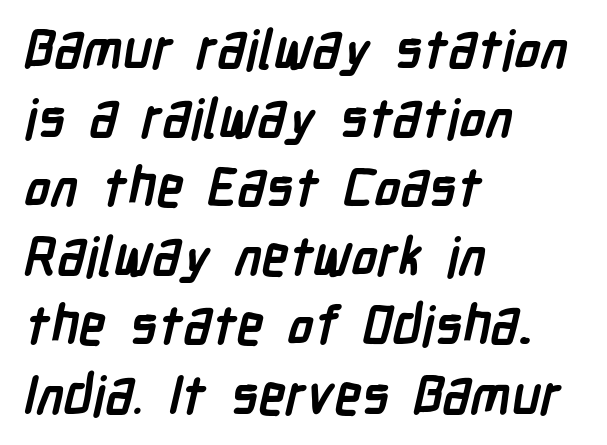
{"serif": "no", "bold": "yes", "weight": "semibold", "width": "condensed", "stroke_contrast": "low", "x_height": "medium", "monospaced": "no", "underline": "no", "align": "left", "line_spacing": "normal", "line_spacing_ratio": 1.28, "letter_spacing": "normal", "letter_spacing_em": 0.0, "glyph_px": 54}
